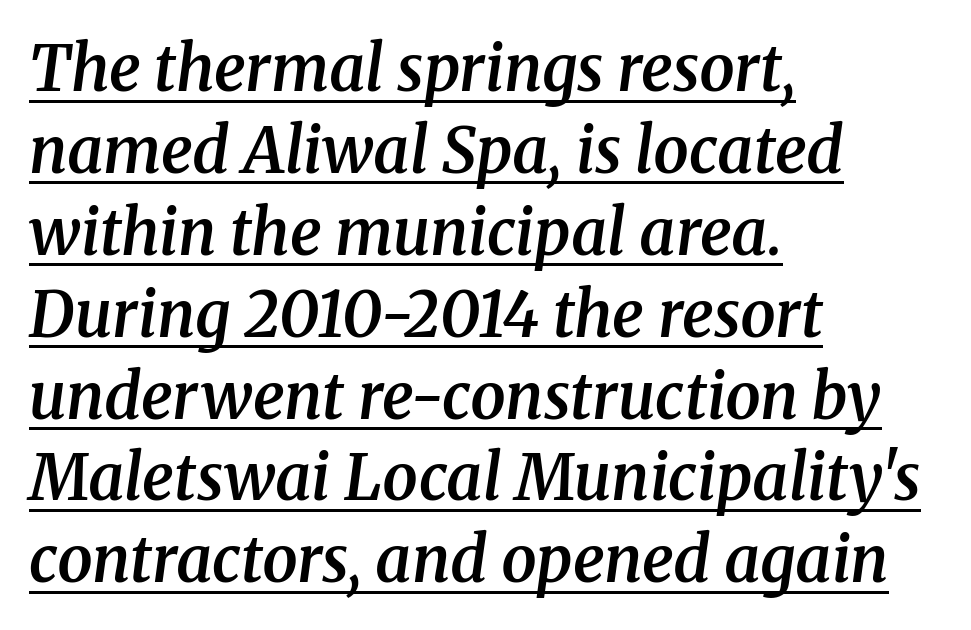
Q: Is the text bold? A: Semi-bold.
Q: Is the text italic (slanted)? A: Yes, it leans right by about 8 degrees.
Q: Is the typeface a serif or a sans-serif typeface? A: Serif.
Q: Is the text underlined? A: Yes.
Q: How is the paragraph aligned? A: Left-aligned.
Q: Is the spacing between letters normal or unusually wide? A: Normal.
Q: Is the spacing between lines tight, normal or loose? A: Normal.
Q: Width (condensed, normal, or wide)? A: Normal.
Q: Stroke contrast? A: Medium.
Q: x-height? A: Medium.
Q: Monospaced? A: No.
